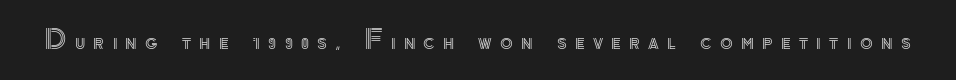
Q: Is the text italic (slanted)? A: No, it is upright.
Q: Is the text underlined? A: No.
Q: Is the spacing between letters normal or unusually wide? A: Unusually wide.
